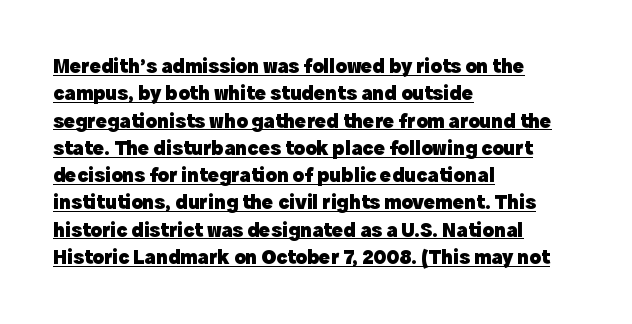
The image shows 21 px bold type, upright; set left-aligned, normal line spacing (1.3x), normal letter spacing, underlined.
